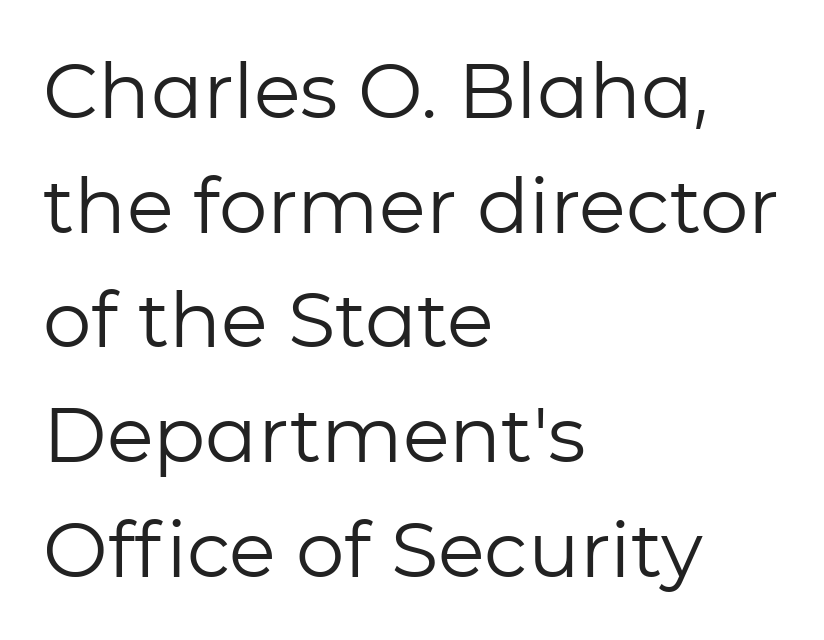
The image shows 77 px regular-weight sans-serif type, upright; set left-aligned, normal line spacing (1.49x), normal letter spacing, not underlined; low stroke contrast and a medium x-height.
